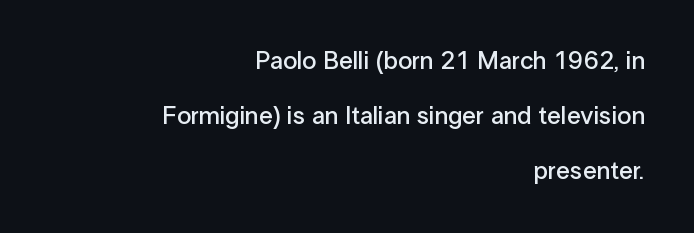
The image shows 25 px text type, upright; set right-aligned, loose line spacing (2.2x), normal letter spacing, not underlined.
